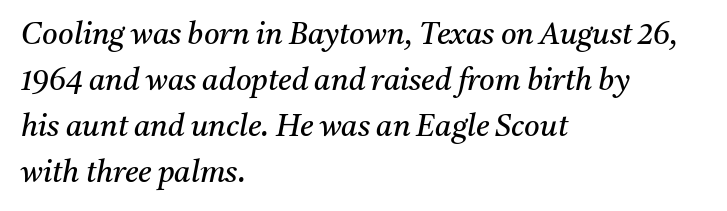
{"serif": "yes", "italic": "yes", "lean": "right", "slant_degrees": 11, "bold": "no", "weight": "regular", "width": "normal", "stroke_contrast": "medium", "x_height": "medium", "monospaced": "no", "underline": "no", "align": "left", "line_spacing": "normal", "line_spacing_ratio": 1.53, "letter_spacing": "normal", "letter_spacing_em": 0.0, "glyph_px": 30}
